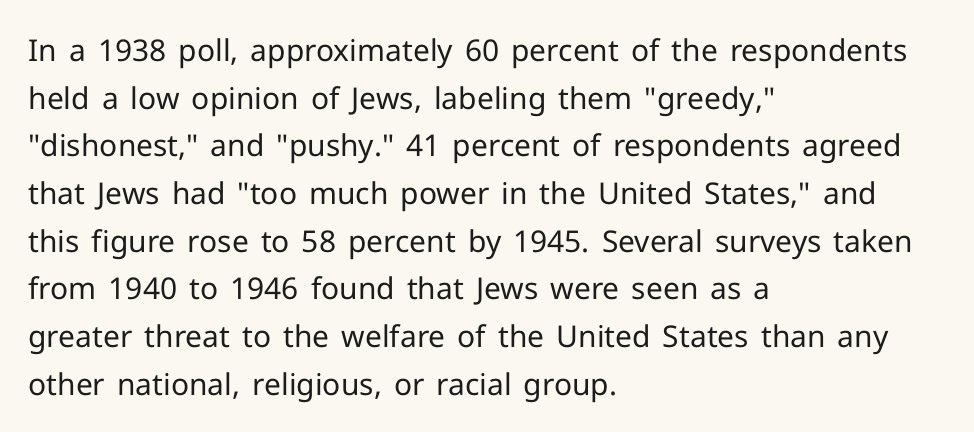
Q: Is the text bold? A: No.
Q: Is the text italic (slanted)? A: No, it is upright.
Q: Is the typeface a serif or a sans-serif typeface? A: Sans-serif.
Q: Is the text underlined? A: No.
Q: How is the paragraph aligned? A: Left-aligned.
Q: Is the spacing between letters normal or unusually wide? A: Normal.
Q: Is the spacing between lines tight, normal or loose? A: Normal.
Q: Width (condensed, normal, or wide)? A: Normal.
Q: Stroke contrast? A: Low.
Q: x-height? A: Medium.
Q: Monospaced? A: No.
